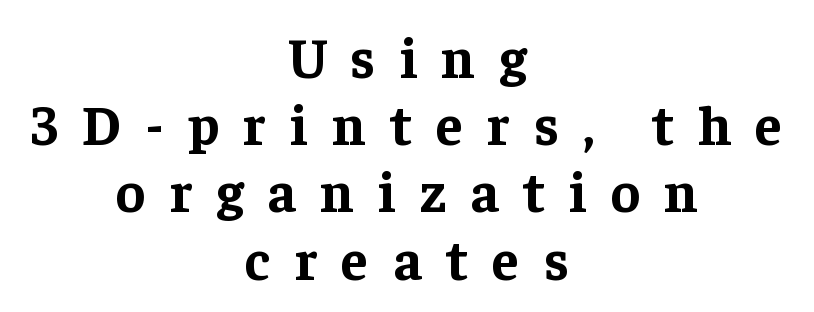
{"serif": "yes", "italic": "no", "bold": "yes", "weight": "bold", "width": "normal", "stroke_contrast": "low", "x_height": "medium", "monospaced": "no", "underline": "no", "align": "center", "line_spacing_ratio": 1.2, "letter_spacing": "wide", "letter_spacing_em": 0.43, "glyph_px": 56}
